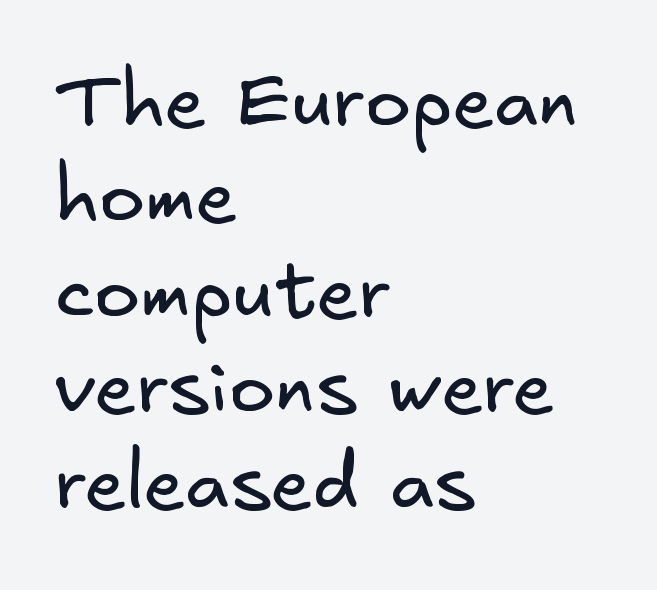
{"serif": "no", "bold": "no", "weight": "regular", "width": "normal", "stroke_contrast": "low", "x_height": "small", "underline": "no", "align": "left", "line_spacing_ratio": 1.24, "letter_spacing": "normal", "letter_spacing_em": 0.0, "glyph_px": 77}
